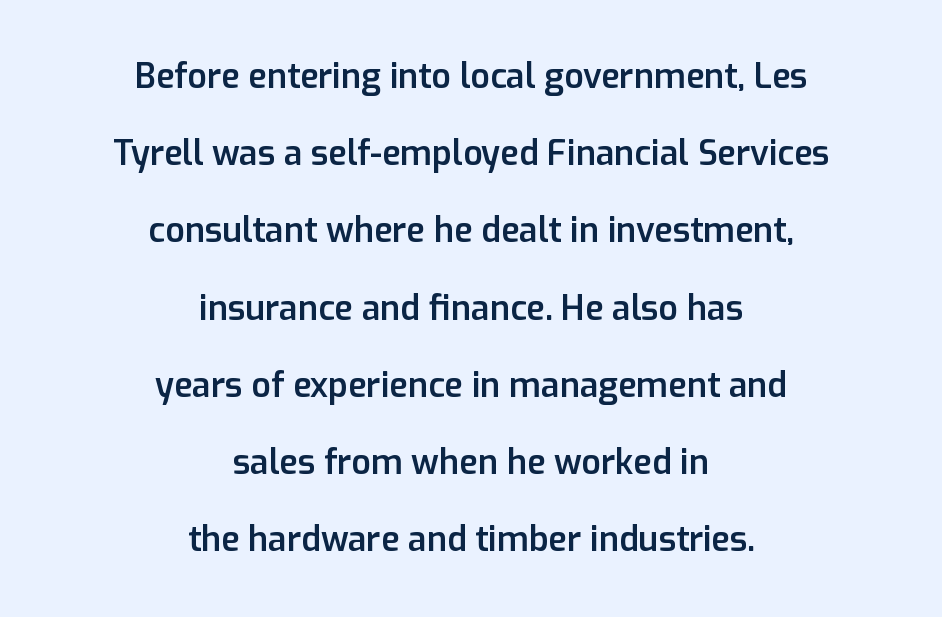
{"serif": "no", "italic": "no", "bold": "semi", "weight": "semibold", "width": "normal", "stroke_contrast": "low", "x_height": "medium", "monospaced": "no", "underline": "no", "align": "center", "line_spacing": "loose", "line_spacing_ratio": 2.27, "letter_spacing": "normal", "letter_spacing_em": 0.0, "glyph_px": 34}
